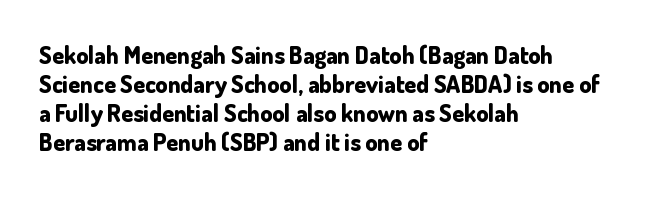
Q: Is the text bold? A: Yes.
Q: Is the text italic (slanted)? A: No, it is upright.
Q: Is the text underlined? A: No.
Q: How is the paragraph aligned? A: Left-aligned.
Q: Is the spacing between letters normal or unusually wide? A: Normal.
